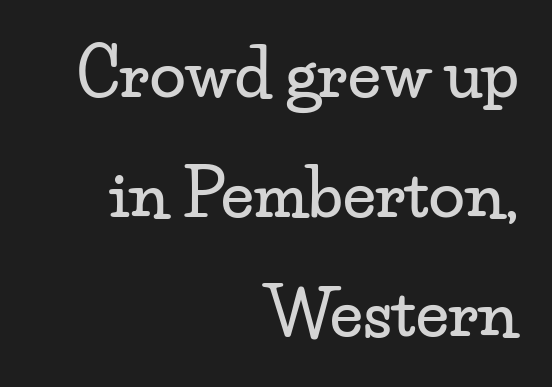
The image shows 65 px wide serif type, upright; set right-aligned, line spacing 1.84x, normal letter spacing, not underlined; low stroke contrast and a small x-height.
